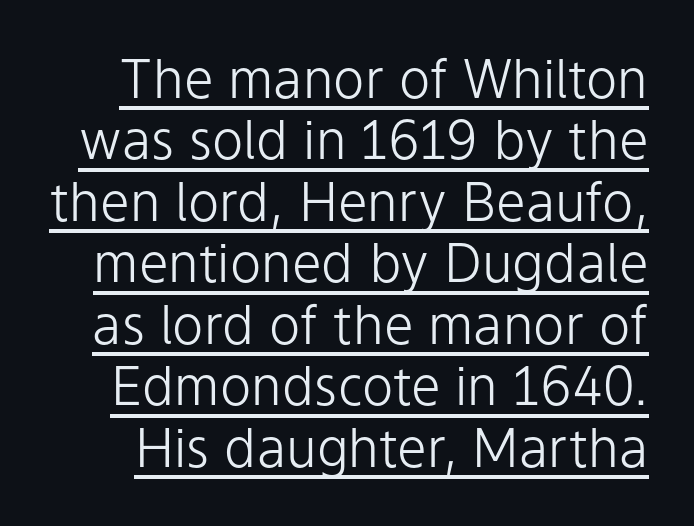
The characters are drawn with everyday or finer stroke widths. How are the letters spaced? Ordinarily, with no added tracking. Font category for this specimen: sans-serif. The typography opts for an upright posture over an oblique one. Descenders here cross a horizontal rule under the line.
